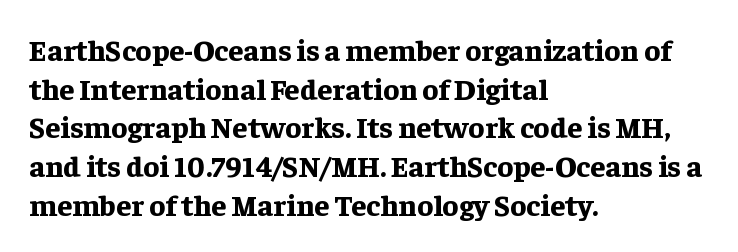
The image shows 30 px bold serif type, upright; set left-aligned, normal line spacing (1.29x), normal letter spacing, not underlined; low stroke contrast and a medium x-height.
